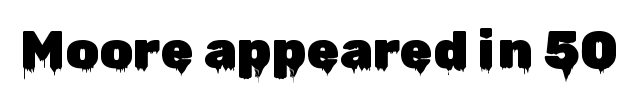
The image shows 53 px sans-serif type, upright; set normal letter spacing, not underlined; low stroke contrast and a medium x-height.
